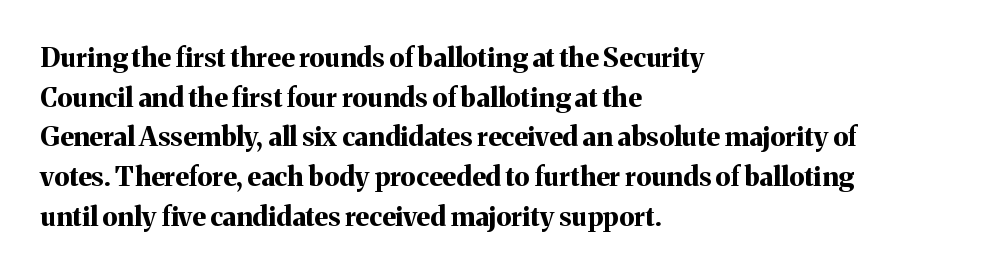
{"italic": "no", "bold": "yes", "underline": "no", "align": "left", "line_spacing": "normal", "line_spacing_ratio": 1.47, "letter_spacing": "normal", "letter_spacing_em": 0.0, "glyph_px": 27}
